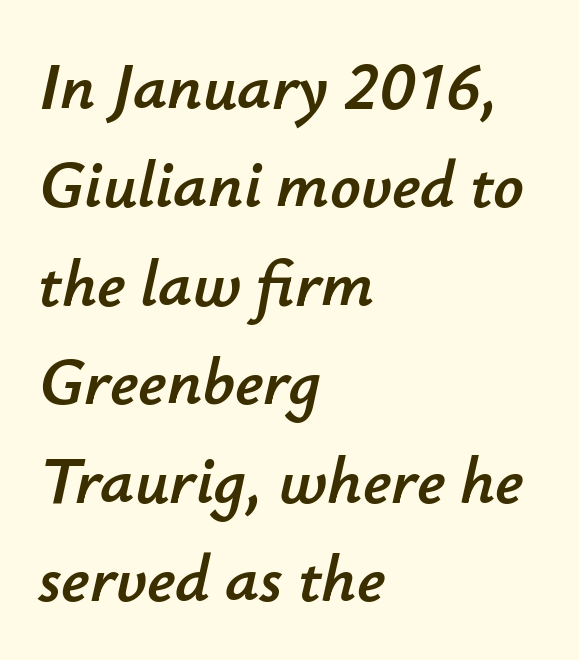
{"italic": "yes", "lean": "right", "slant_degrees": 12, "width": "normal", "stroke_contrast": "low", "x_height": "small", "monospaced": "no", "underline": "no", "align": "left", "line_spacing": "normal", "line_spacing_ratio": 1.47, "letter_spacing": "normal", "letter_spacing_em": 0.0, "glyph_px": 67}
